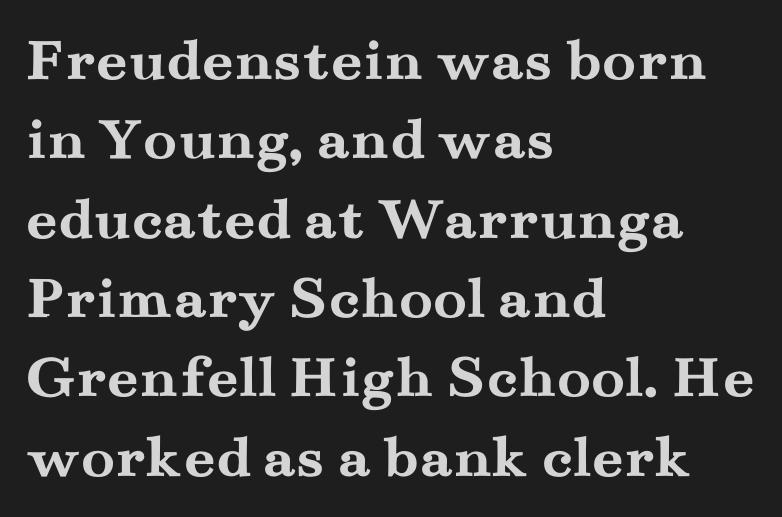
{"serif": "yes", "italic": "no", "bold": "yes", "weight": "semibold", "width": "wide", "stroke_contrast": "medium", "x_height": "small", "monospaced": "no", "underline": "no", "align": "left", "line_spacing": "normal", "line_spacing_ratio": 1.28, "letter_spacing": "normal", "letter_spacing_em": 0.0, "glyph_px": 62}
